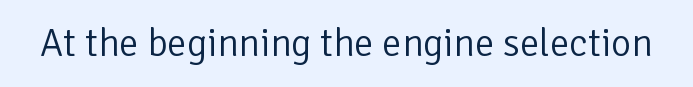
{"serif": "no", "italic": "no", "bold": "no", "weight": "light", "width": "normal", "stroke_contrast": "low", "x_height": "medium", "monospaced": "no", "underline": "no", "letter_spacing": "normal", "letter_spacing_em": 0.0, "glyph_px": 39}
